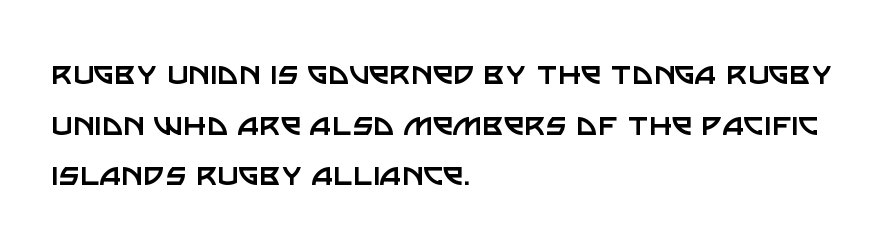
Q: Is the text bold? A: No.
Q: Is the text italic (slanted)? A: No, it is upright.
Q: Is the typeface a serif or a sans-serif typeface? A: Sans-serif.
Q: Is the text underlined? A: No.
Q: How is the paragraph aligned? A: Left-aligned.
Q: Is the spacing between letters normal or unusually wide? A: Normal.
Q: Is the spacing between lines tight, normal or loose? A: Normal.
Q: Width (condensed, normal, or wide)? A: Normal.
Q: Stroke contrast? A: Low.
Q: x-height? A: Large.
Q: Monospaced? A: No.
